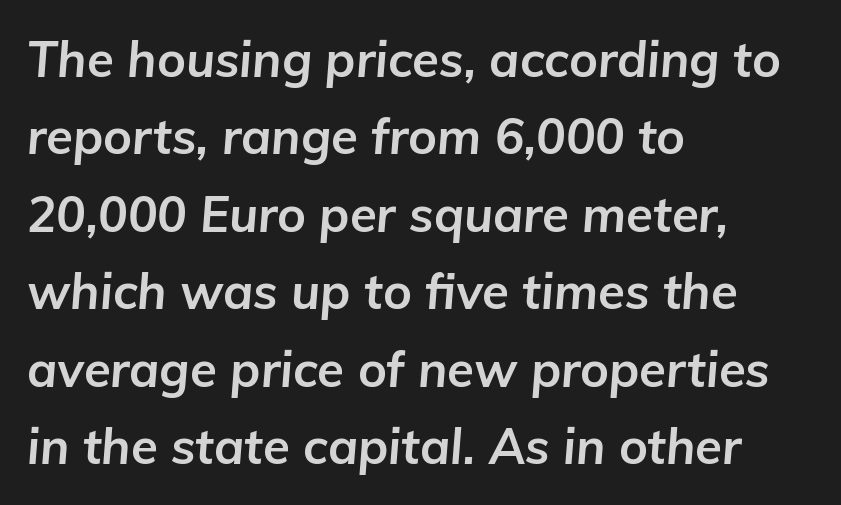
{"italic": "yes", "lean": "right", "slant_degrees": 5, "bold": "yes", "weight": "bold", "width": "normal", "stroke_contrast": "low", "x_height": "medium", "monospaced": "no", "underline": "no", "align": "left", "line_spacing": "normal", "line_spacing_ratio": 1.58, "letter_spacing": "normal", "letter_spacing_em": 0.0, "glyph_px": 49}
